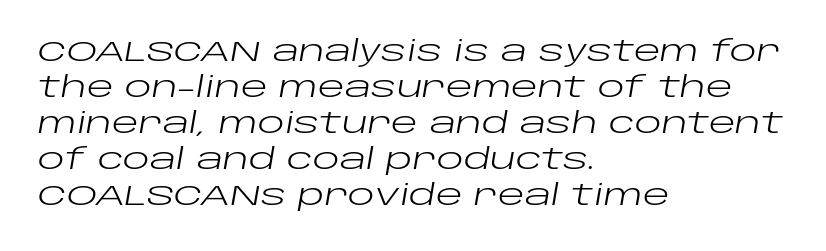
Where is the straight margin? On the left. Every character sits at an angle, as italics do. Letters have the restrained weight of plain body copy at most. Look at the tracking — it's just the regular setting, nothing added. A bare baseline throughout the passage.
